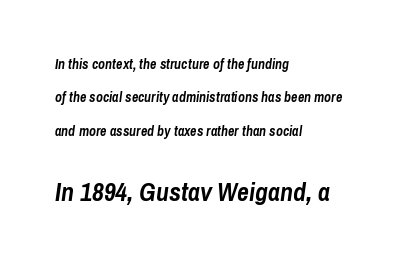
{"italic": "yes", "lean": "right", "slant_degrees": 8, "bold": "yes", "underline": "no", "align": "left", "line_spacing": "loose", "line_spacing_ratio": 2.38, "letter_spacing": "normal", "letter_spacing_em": 0.0, "larger_block": "second", "size_ratio": 1.86, "glyph_px": 26}
